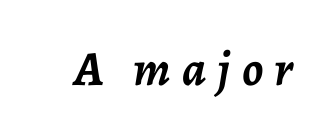
Q: Is the text bold? A: Yes.
Q: Is the text italic (slanted)? A: Yes, it leans right by about 7 degrees.
Q: Is the text underlined? A: No.
Q: Is the spacing between letters normal or unusually wide? A: Unusually wide.
Q: Width (condensed, normal, or wide)? A: Normal.
Q: Stroke contrast? A: Low.
Q: x-height? A: Medium.
Q: Monospaced? A: No.
